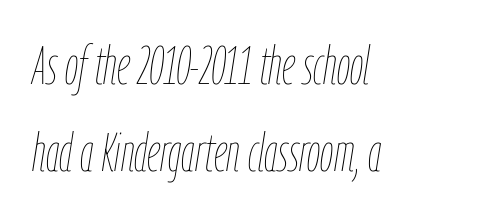
{"italic": "yes", "lean": "right", "slant_degrees": 9, "bold": "no", "weight": "thin", "width": "condensed", "stroke_contrast": "low", "x_height": "medium", "monospaced": "no", "underline": "no", "align": "left", "line_spacing": "normal", "line_spacing_ratio": 1.64, "letter_spacing": "normal", "letter_spacing_em": 0.0, "glyph_px": 53}
